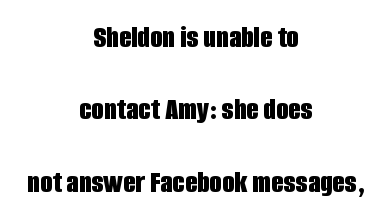
Q: Is the text bold? A: Yes.
Q: Is the text italic (slanted)? A: No, it is upright.
Q: Is the typeface a serif or a sans-serif typeface? A: Sans-serif.
Q: Is the text underlined? A: No.
Q: How is the paragraph aligned? A: Centered.
Q: Is the spacing between letters normal or unusually wide? A: Normal.
Q: Is the spacing between lines tight, normal or loose? A: Loose.
Q: Width (condensed, normal, or wide)? A: Condensed.
Q: Stroke contrast? A: Low.
Q: x-height? A: Large.
Q: Monospaced? A: No.
